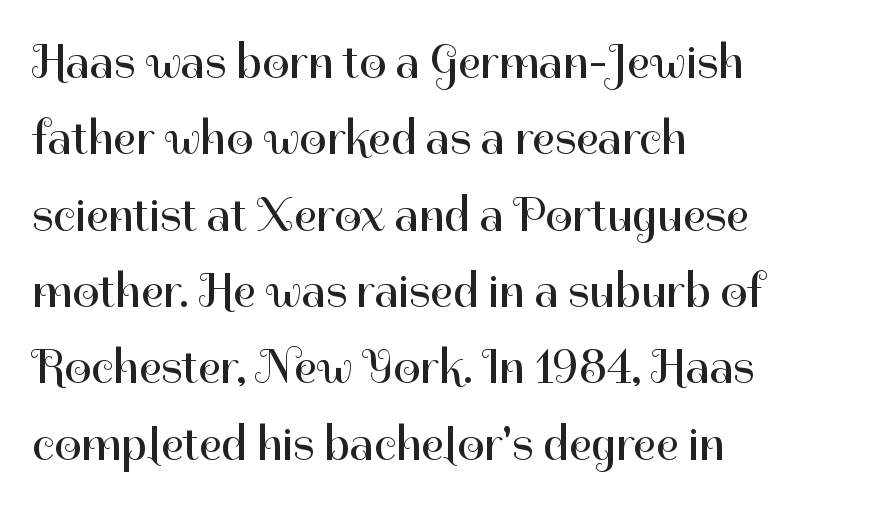
{"serif": "no", "italic": "no", "bold": "no", "weight": "regular", "width": "normal", "stroke_contrast": "high", "x_height": "medium", "monospaced": "no", "underline": "no", "align": "left", "line_spacing": "normal", "line_spacing_ratio": 1.59, "letter_spacing": "normal", "letter_spacing_em": 0.0, "glyph_px": 48}
